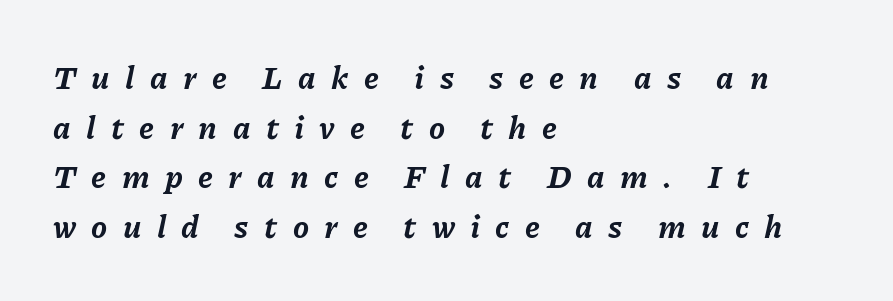
Q: Is the text bold? A: Yes.
Q: Is the text italic (slanted)? A: Yes, it leans right by about 11 degrees.
Q: Is the text underlined? A: No.
Q: How is the paragraph aligned? A: Left-aligned.
Q: Is the spacing between letters normal or unusually wide? A: Unusually wide.
Q: Is the spacing between lines tight, normal or loose? A: Normal.
Q: Width (condensed, normal, or wide)? A: Normal.
Q: Stroke contrast? A: Low.
Q: x-height? A: Medium.
Q: Monospaced? A: No.
